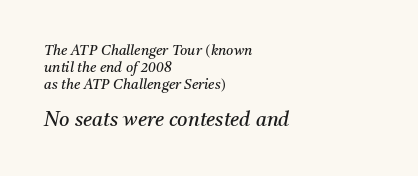
{"italic": "yes", "lean": "right", "slant_degrees": 11, "bold": "no", "underline": "no", "align": "left", "line_spacing_ratio": 1.2, "letter_spacing": "normal", "letter_spacing_em": 0.0, "larger_block": "second", "size_ratio": 1.43, "glyph_px": 20}
